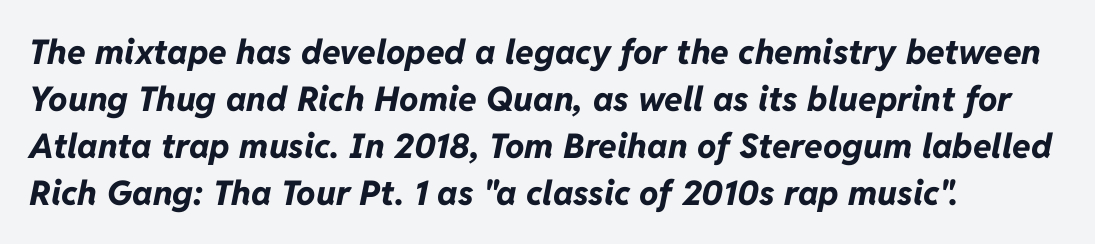
{"italic": "yes", "lean": "right", "slant_degrees": 11, "bold": "yes", "weight": "bold", "width": "normal", "stroke_contrast": "low", "x_height": "medium", "monospaced": "no", "underline": "no", "align": "left", "line_spacing": "normal", "line_spacing_ratio": 1.38, "letter_spacing": "normal", "letter_spacing_em": 0.0, "glyph_px": 34}
